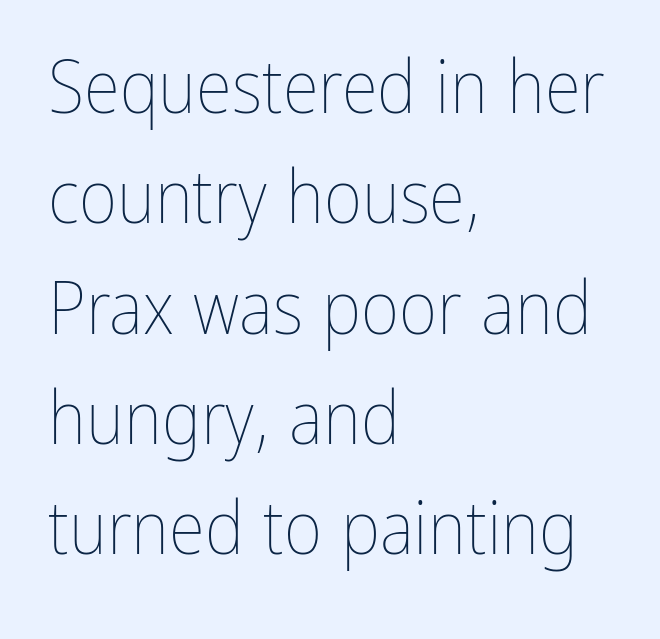
The image shows 74 px thin, condensed type, upright; set left-aligned, normal line spacing (1.49x), normal letter spacing, not underlined; low stroke contrast and a medium x-height.
